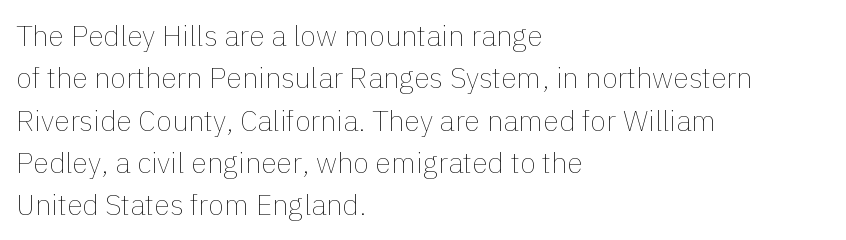
Q: Is the text bold? A: No.
Q: Is the text italic (slanted)? A: No, it is upright.
Q: Is the text underlined? A: No.
Q: How is the paragraph aligned? A: Left-aligned.
Q: Is the spacing between letters normal or unusually wide? A: Normal.
Q: Is the spacing between lines tight, normal or loose? A: Normal.
Q: Width (condensed, normal, or wide)? A: Normal.
Q: x-height? A: Medium.
Q: Monospaced? A: No.
